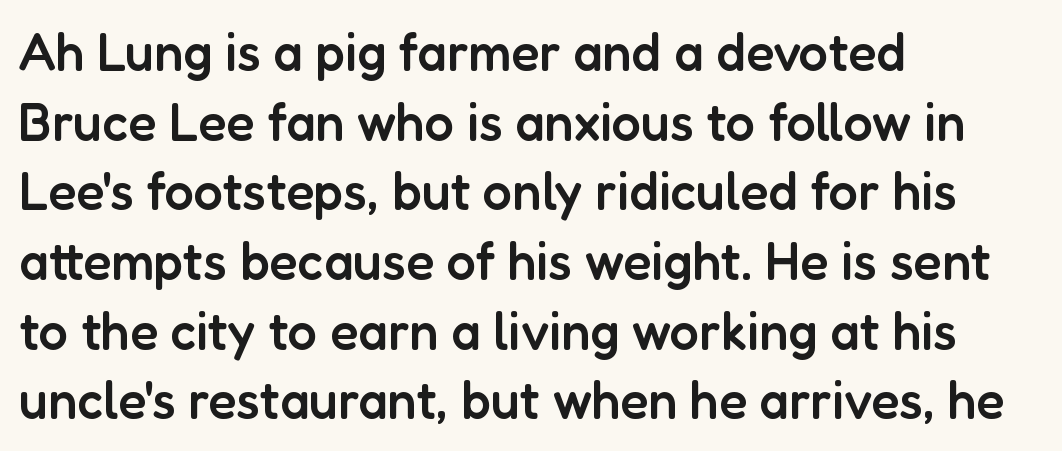
{"serif": "no", "italic": "no", "bold": "semi", "weight": "semibold", "width": "normal", "stroke_contrast": "low", "x_height": "medium", "monospaced": "no", "underline": "no", "align": "left", "line_spacing": "normal", "line_spacing_ratio": 1.34, "letter_spacing": "normal", "letter_spacing_em": 0.0, "glyph_px": 52}
